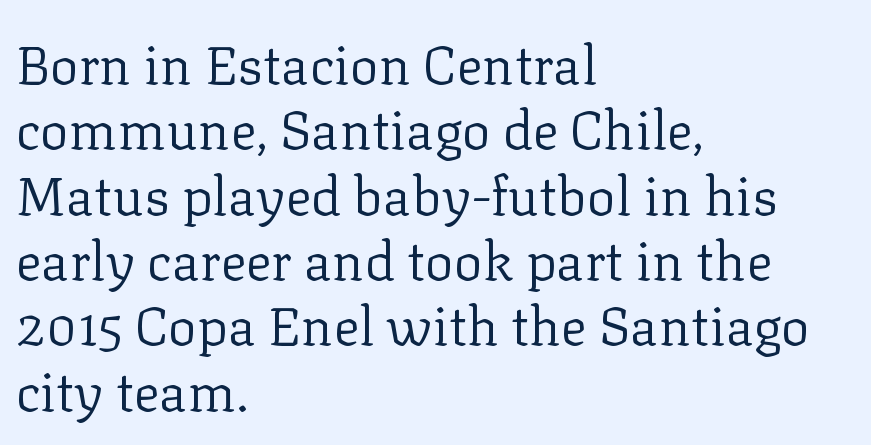
Q: Is the text bold? A: No.
Q: Is the text italic (slanted)? A: No, it is upright.
Q: Is the typeface a serif or a sans-serif typeface? A: Serif.
Q: Is the text underlined? A: No.
Q: How is the paragraph aligned? A: Left-aligned.
Q: Is the spacing between letters normal or unusually wide? A: Normal.
Q: Width (condensed, normal, or wide)? A: Normal.
Q: Stroke contrast? A: Low.
Q: x-height? A: Medium.
Q: Monospaced? A: No.
